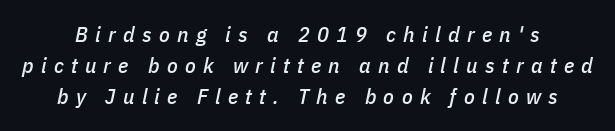
Between one letter and the next there's a generous, obvious gap. The string is rendered with underlining switched off. Is the type slanted? Yes — the strokes lean at a clear angle. The block of text has a typical density, with ordinary space between rows.
